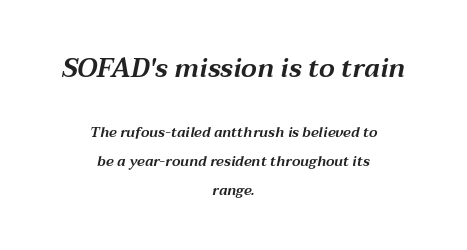
Q: Is the text italic (slanted)? A: Yes, it leans right by about 12 degrees.
Q: Is the text underlined? A: No.
Q: How is the paragraph aligned? A: Centered.
Q: Is the spacing between letters normal or unusually wide? A: Normal.
Q: Is the spacing between lines tight, normal or loose? A: Loose.
Q: Which block of text is set in a larger size, the first (top) or the second (bottom)? A: The first (top) one.
